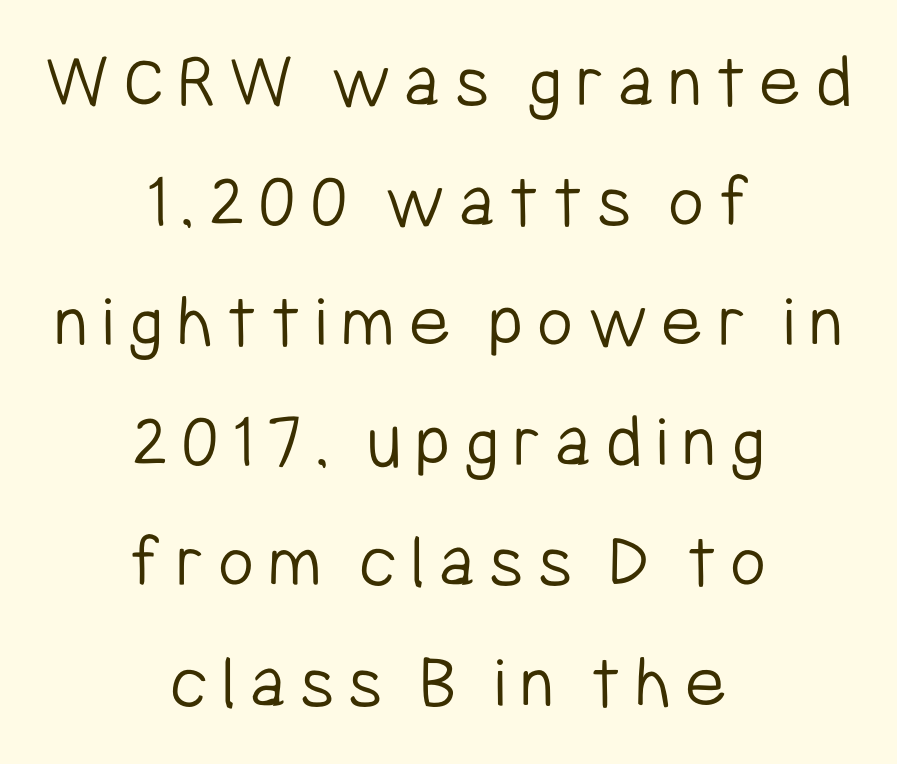
{"serif": "no", "italic": "no", "bold": "no", "weight": "light", "width": "condensed", "stroke_contrast": "low", "x_height": "medium", "monospaced": "no", "underline": "no", "align": "center", "line_spacing": "normal", "line_spacing_ratio": 1.54, "glyph_px": 78}
